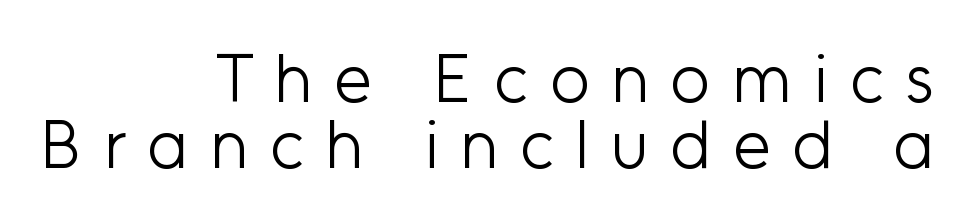
Q: Is the text bold? A: No.
Q: Is the text italic (slanted)? A: No, it is upright.
Q: Is the typeface a serif or a sans-serif typeface? A: Sans-serif.
Q: Is the text underlined? A: No.
Q: How is the paragraph aligned? A: Right-aligned.
Q: Is the spacing between letters normal or unusually wide? A: Unusually wide.
Q: Is the spacing between lines tight, normal or loose? A: Tight.
Q: Width (condensed, normal, or wide)? A: Normal.
Q: Stroke contrast? A: Low.
Q: x-height? A: Medium.
Q: Monospaced? A: No.
